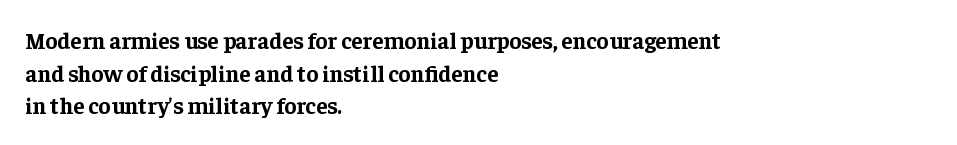
Here the glyphs are tracked normally, forming tight word shapes. One-word summary of the alignment: left. In terms of posture, this sample is upright. Notice how thick the strokes are: this is what a full bold looks like. The lines sit at an ordinary, default distance from one another.
